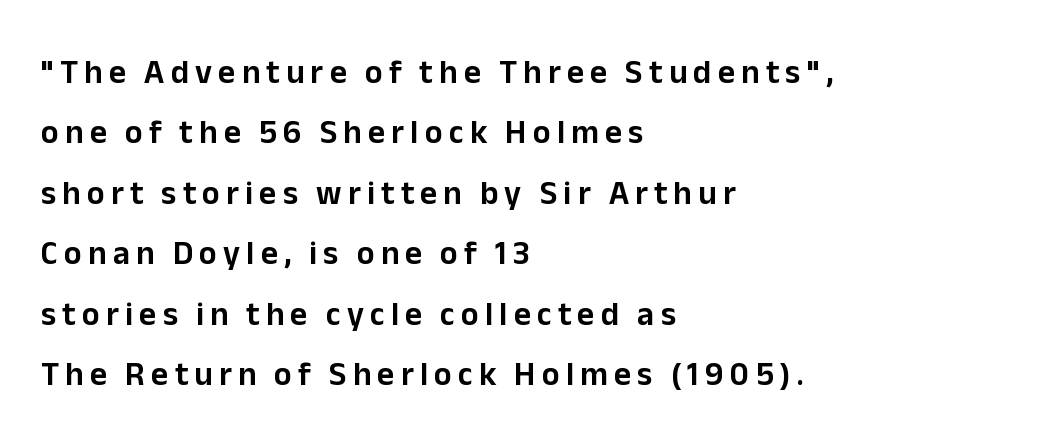
The image shows 33 px sans-serif type, upright; set left-aligned, line spacing 1.83x, not underlined; low stroke contrast and a medium x-height.
